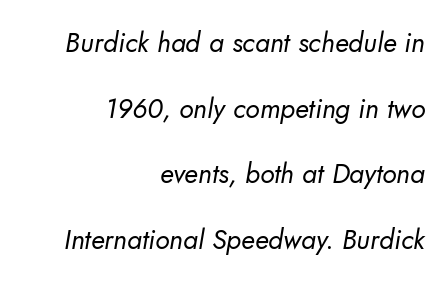
How would I describe the line gaps? Wide and relaxed. The paragraph shown leans on its right margin. The gap between lines stays unmarked. The typeface has the unassuming heft of standard copy or less. Observe the ordinary spacing: letters are neighbours, not strangers.
